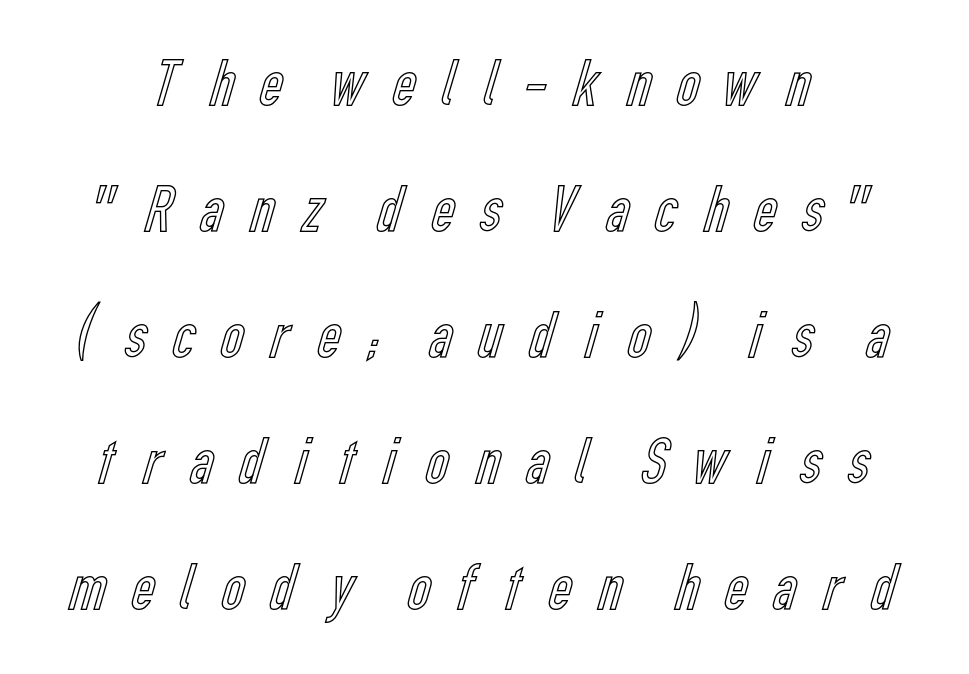
The image shows 67 px condensed type; set line spacing 1.88x, unusually wide letter spacing (+0.28 em), not underlined; a medium x-height.
